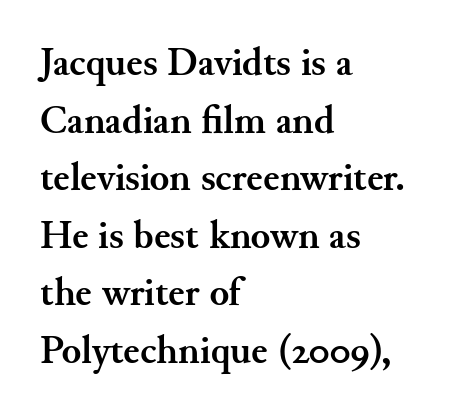
The text block is weighted toward the left margin, trailing off unevenly rightward. Any mark beneath the type? The region is blank. The vertical gap from one line to the next is medium. You could not count columns in this text — the font is proportionally spaced. The typeface chosen for these lines features serifs. Quick note: not italic, upright.
